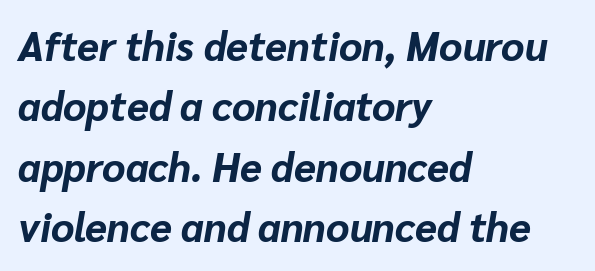
The image shows 40 px bold type, italic (leaning right); set left-aligned, normal line spacing (1.51x), normal letter spacing, not underlined; low stroke contrast and a medium x-height.
